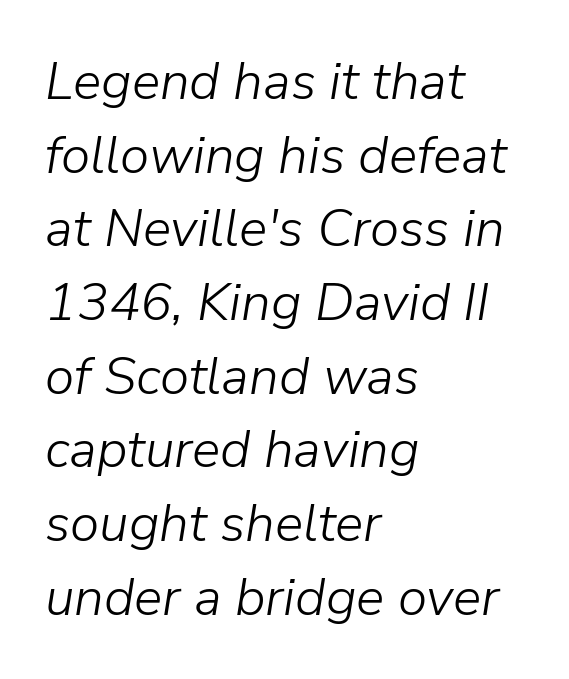
Q: Is the text bold? A: No.
Q: Is the text italic (slanted)? A: Yes, it leans right by about 9 degrees.
Q: Is the text underlined? A: No.
Q: How is the paragraph aligned? A: Left-aligned.
Q: Is the spacing between letters normal or unusually wide? A: Normal.
Q: Is the spacing between lines tight, normal or loose? A: Normal.
Q: Width (condensed, normal, or wide)? A: Normal.
Q: Stroke contrast? A: Low.
Q: x-height? A: Medium.
Q: Monospaced? A: No.
